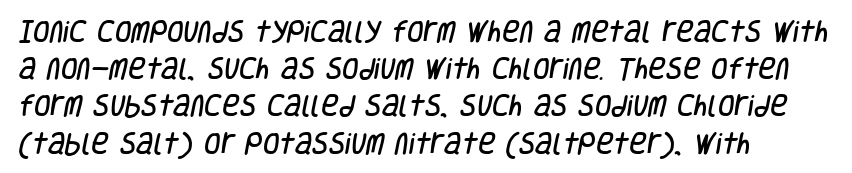
Q: Is the text underlined? A: No.
Q: How is the paragraph aligned? A: Left-aligned.
Q: Is the spacing between letters normal or unusually wide? A: Normal.
Q: Is the spacing between lines tight, normal or loose? A: Normal.
